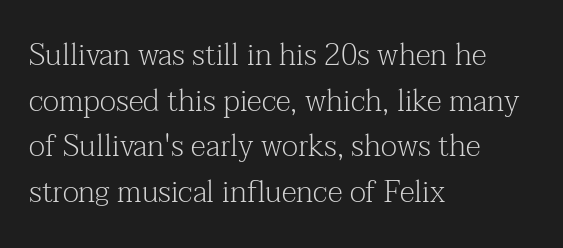
Q: Is the text bold? A: No.
Q: Is the text italic (slanted)? A: No, it is upright.
Q: Is the typeface a serif or a sans-serif typeface? A: Serif.
Q: Is the text underlined? A: No.
Q: How is the paragraph aligned? A: Left-aligned.
Q: Is the spacing between letters normal or unusually wide? A: Normal.
Q: Is the spacing between lines tight, normal or loose? A: Normal.
Q: Width (condensed, normal, or wide)? A: Normal.
Q: Stroke contrast? A: Medium.
Q: x-height? A: Medium.
Q: Monospaced? A: No.
